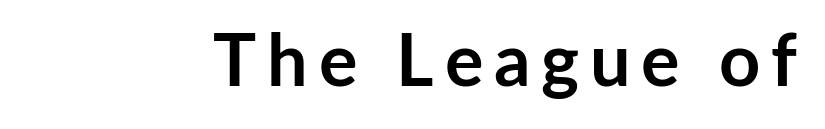
The image shows 72 px semibold sans-serif type, upright; set not underlined; low stroke contrast and a medium x-height.
